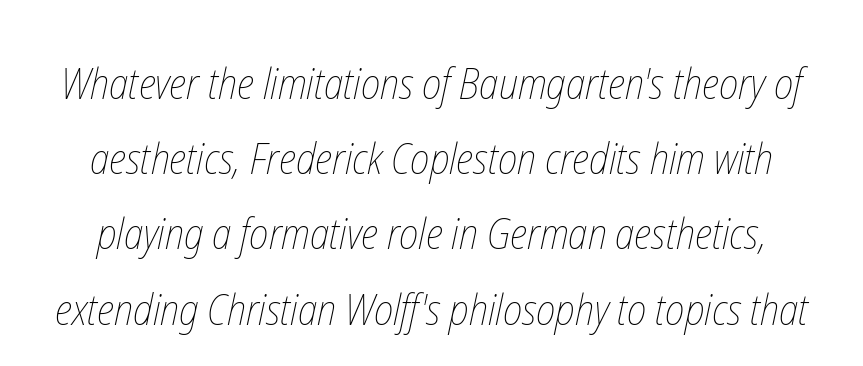
The image shows 43 px thin, condensed type; set line spacing 1.75x, normal letter spacing, not underlined; low stroke contrast and a medium x-height.
